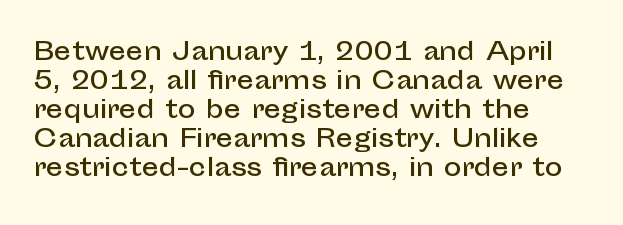
Q: Is the text italic (slanted)? A: No, it is upright.
Q: Is the text underlined? A: No.
Q: How is the paragraph aligned? A: Left-aligned.
Q: Is the spacing between letters normal or unusually wide? A: Normal.
